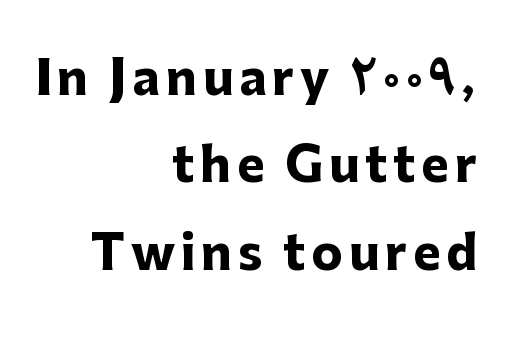
Heavy-handed strokes throughout: this text is bold. This sample has the flowing, uneven cadence of proportional lettering. Each row of text sits above clean, open space. Style check: upright.
